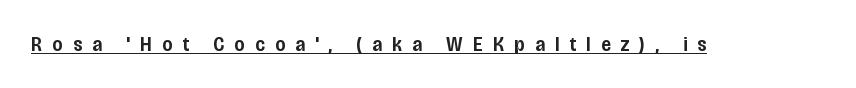
Q: Is the text bold? A: Semi-bold.
Q: Is the text italic (slanted)? A: No, it is upright.
Q: Is the text underlined? A: Yes.
Q: Is the spacing between letters normal or unusually wide? A: Unusually wide.
